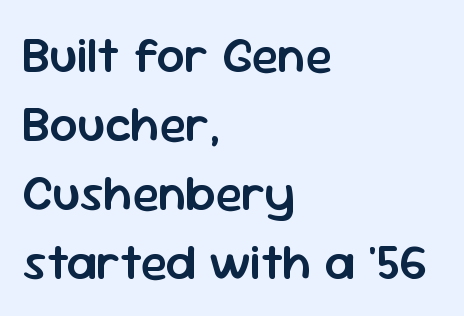
Q: Is the text bold? A: Semi-bold.
Q: Is the text italic (slanted)? A: No, it is upright.
Q: Is the typeface a serif or a sans-serif typeface? A: Sans-serif.
Q: Is the text underlined? A: No.
Q: How is the paragraph aligned? A: Left-aligned.
Q: Is the spacing between letters normal or unusually wide? A: Normal.
Q: Is the spacing between lines tight, normal or loose? A: Normal.
Q: Width (condensed, normal, or wide)? A: Normal.
Q: Stroke contrast? A: Low.
Q: x-height? A: Medium.
Q: Monospaced? A: No.
